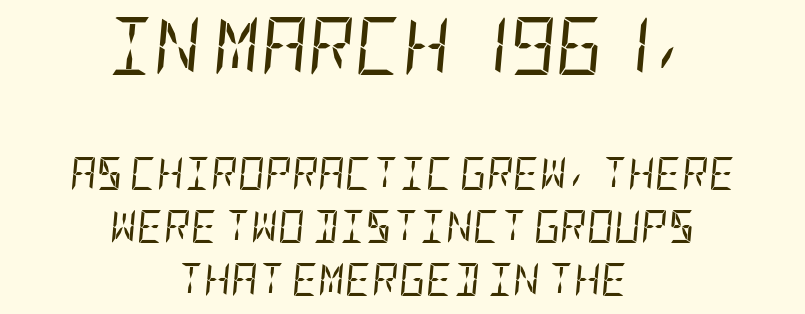
It's the slanting kind of type. The baseline area is clear. In terms of letterspacing, this is plain default setting. Think standard paragraph weight, or any step lighter than that. Bigger letters appear in the top chunk; the bottom chunk is reduced. Summary of vertical rhythm: regular, with standard interline spacing.
